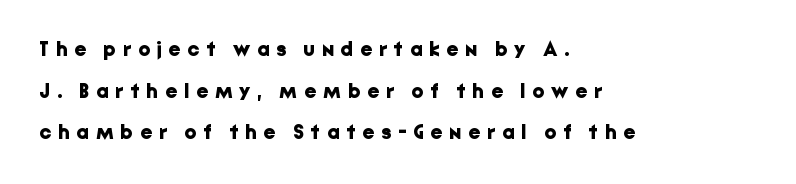
The image shows 21 px bold type, upright; set left-aligned, loose line spacing (1.98x), unusually wide letter spacing (+0.33 em), not underlined.
